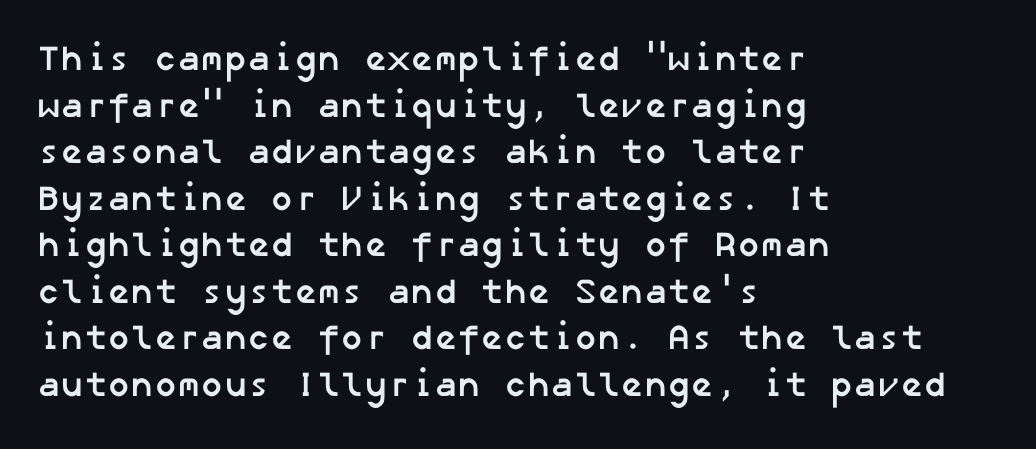
{"serif": "no", "bold": "yes", "weight": "semibold", "width": "normal", "stroke_contrast": "low", "x_height": "medium", "underline": "no", "align": "left", "line_spacing": "normal", "line_spacing_ratio": 1.33, "letter_spacing": "normal", "letter_spacing_em": 0.0, "glyph_px": 35}
